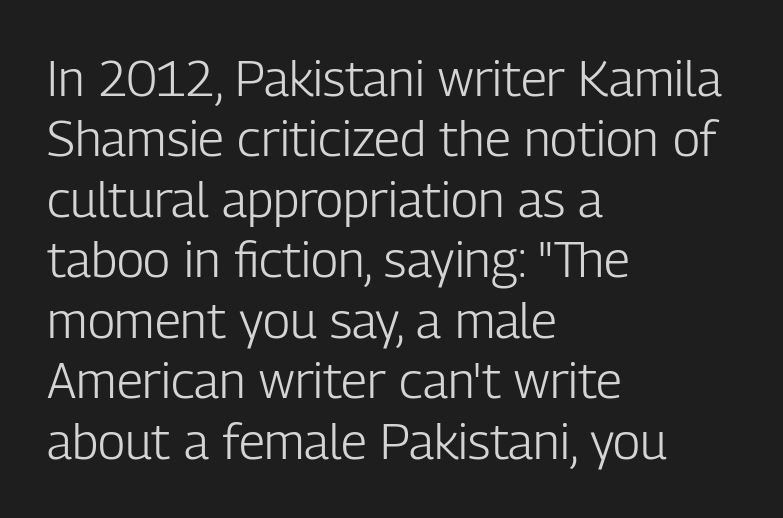
Posture: straight, roman, zero tilt. Each word holds together tightly as a unit, with standard inter-letter gaps. Ink coverage per letter is moderate at most. The rendering uses natural spacing where letterforms have individual widths. The specimen omits any rule beneath the text block's lines.
